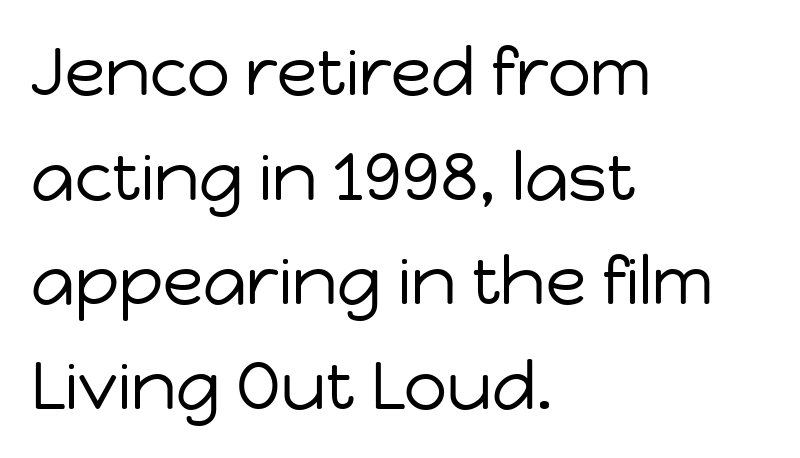
{"serif": "no", "italic": "no", "bold": "no", "weight": "regular", "width": "normal", "stroke_contrast": "low", "x_height": "medium", "monospaced": "no", "underline": "no", "align": "left", "line_spacing": "normal", "line_spacing_ratio": 1.56, "letter_spacing": "normal", "letter_spacing_em": 0.0, "glyph_px": 67}
